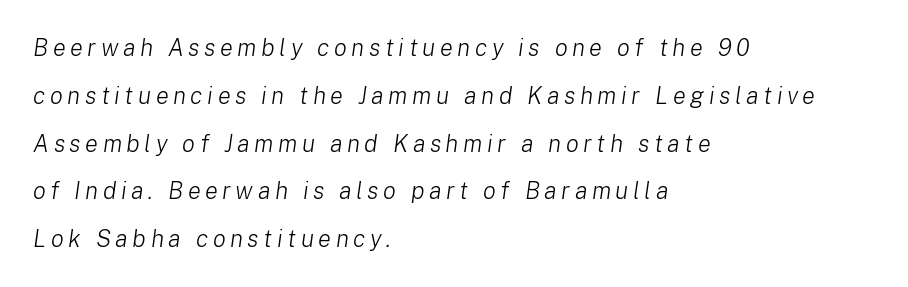
{"italic": "yes", "lean": "right", "slant_degrees": 8, "bold": "no", "underline": "no", "align": "left", "line_spacing": "loose", "line_spacing_ratio": 1.99, "glyph_px": 24}
